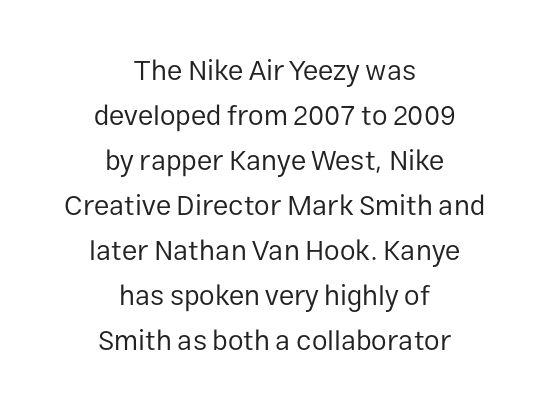
The image shows 28 px regular-weight sans-serif type, upright; set centered, normal line spacing (1.61x), normal letter spacing, not underlined; low stroke contrast and a medium x-height.
